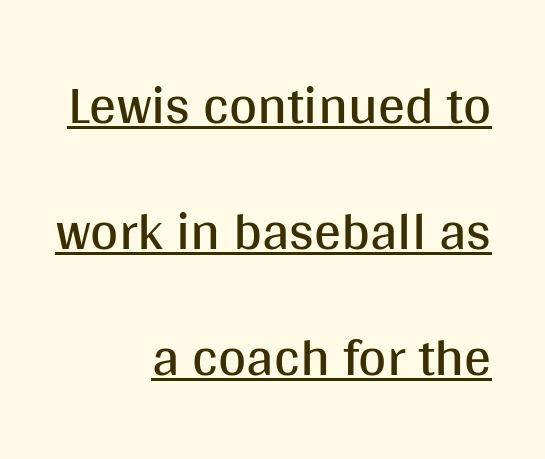
The leading is generous, giving the passage an open texture. The gaps between neighbouring characters are ordinary and unremarkable. The axis of the letterforms is exactly vertical. These lines stack with their right ends in a neat column. Every word sits above its own underline. Weight: regular or lighter.
